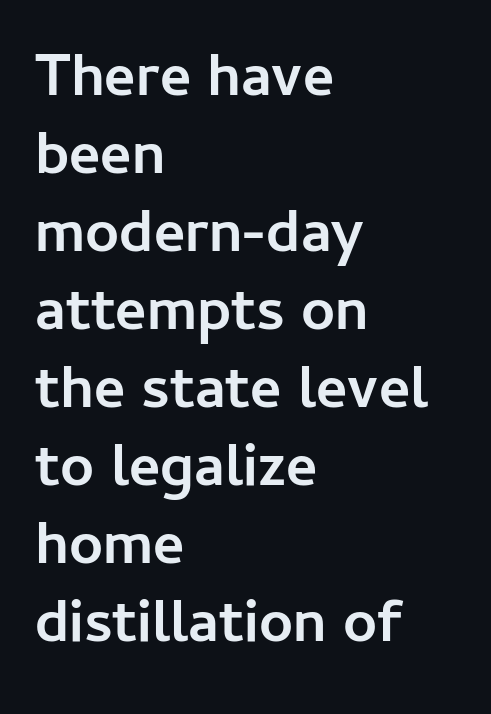
{"serif": "no", "italic": "no", "bold": "yes", "weight": "semibold", "width": "normal", "stroke_contrast": "low", "x_height": "medium", "monospaced": "no", "underline": "no", "align": "left", "line_spacing": "normal", "line_spacing_ratio": 1.3, "letter_spacing": "normal", "letter_spacing_em": 0.0, "glyph_px": 60}
